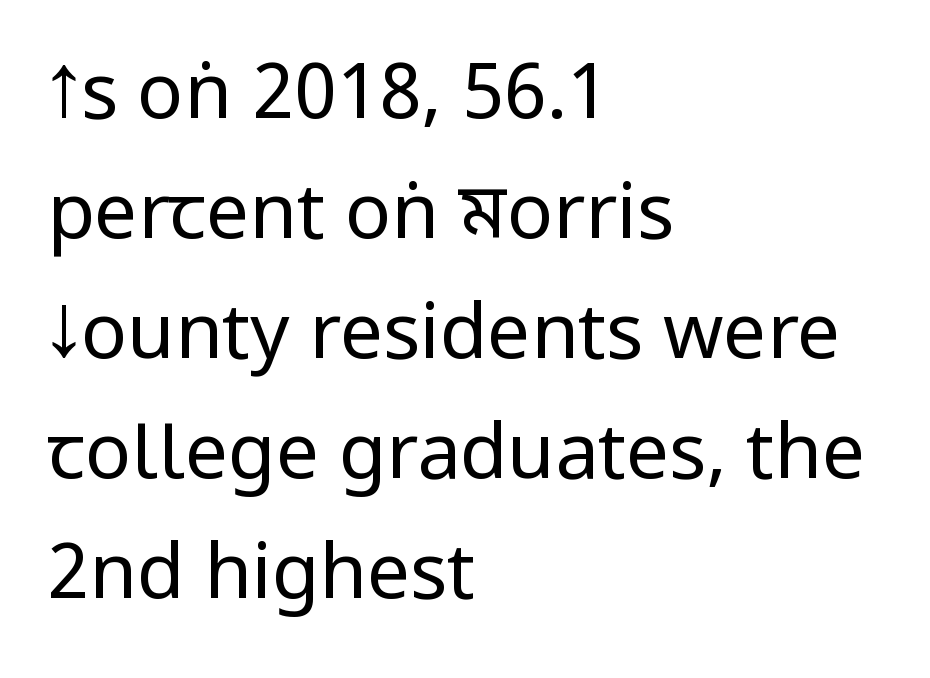
{"serif": "no", "italic": "no", "bold": "no", "weight": "regular", "width": "condensed", "stroke_contrast": "low", "underline": "no", "align": "left", "line_spacing": "normal", "line_spacing_ratio": 1.56, "letter_spacing": "normal", "letter_spacing_em": 0.0, "glyph_px": 77}
